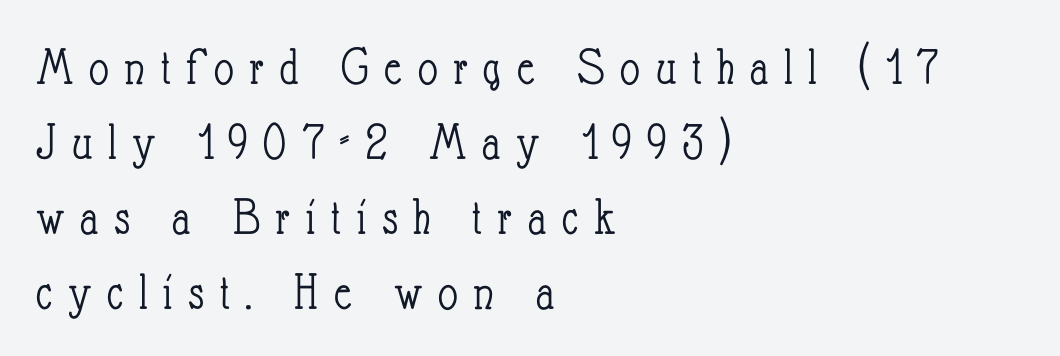
Just letters on the line, the space beneath them empty. How are the letters spaced? Widely, with obvious added tracking. A quiet, ordinary-to-light weight characterises the typeface. Line starts are locked; line ends wander.
